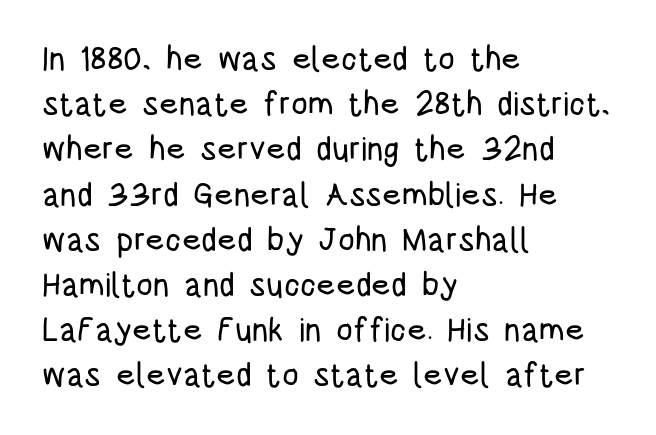
The image shows 33 px condensed sans-serif type, upright; set left-aligned, normal line spacing (1.37x), normal letter spacing, not underlined; low stroke contrast and a large x-height.
